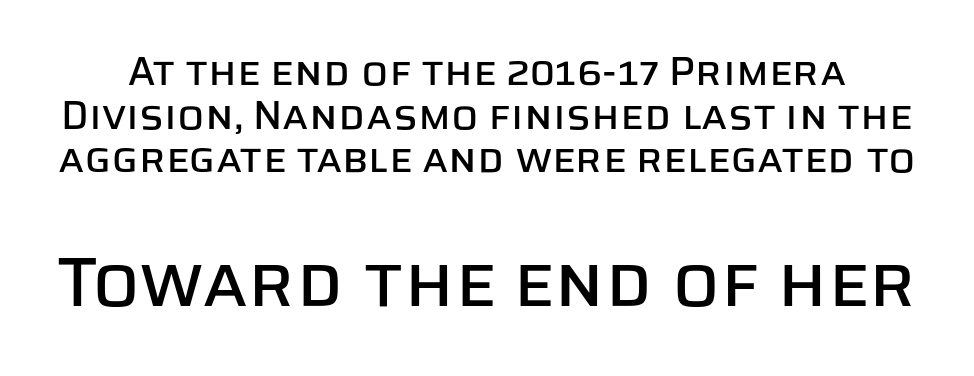
The block of text is dense from top to bottom, with scant space between rows. Each letter's strokes conclude bluntly, with no projecting serifs. The tracking reads as untouched default to a designer's eye. Letters rest on an invisible, unmarked baseline.
